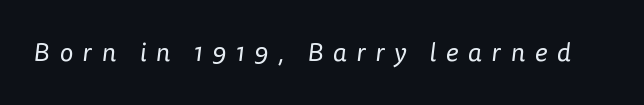
{"bold": "no", "underline": "no", "letter_spacing": "wide", "letter_spacing_em": 0.37, "glyph_px": 26}
